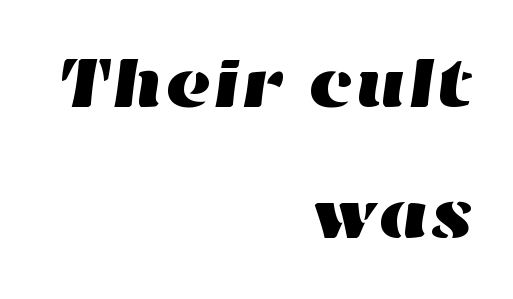
The image shows 71 px wide type; set right-aligned, line spacing 1.85x, normal letter spacing, not underlined; high stroke contrast and a medium x-height.
